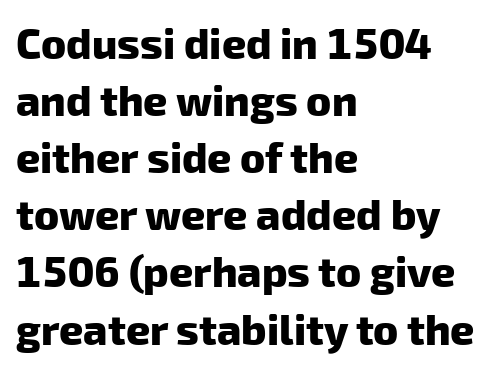
Q: Is the text bold? A: Yes.
Q: Is the typeface a serif or a sans-serif typeface? A: Sans-serif.
Q: Is the text underlined? A: No.
Q: How is the paragraph aligned? A: Left-aligned.
Q: Is the spacing between letters normal or unusually wide? A: Normal.
Q: Is the spacing between lines tight, normal or loose? A: Normal.
Q: Width (condensed, normal, or wide)? A: Normal.
Q: Stroke contrast? A: Low.
Q: x-height? A: Medium.
Q: Monospaced? A: No.
